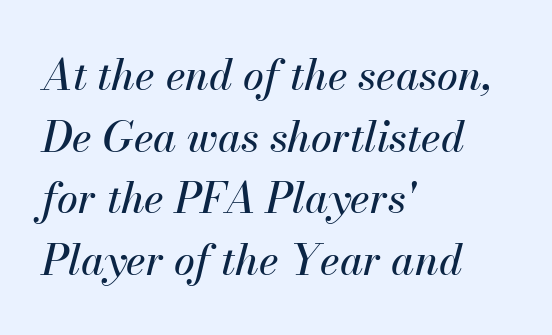
Each new line begins a customary step beneath the previous one. Designer's note — italics engaged. Nobody touched the tracking dial on this one. Casual observation: everything's shoved over to the left. Has an underline been added? It has not.
